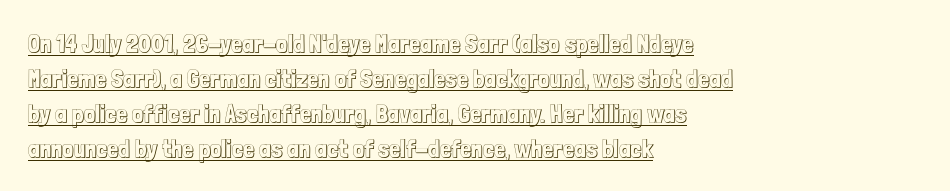
In designer terms, the underline attribute is active on this setting. Leftover space on each line is placed entirely after the last word. Regular leading. This sample uses plain, unmodified letter spacing. Designer's note — italics off, roman on.
